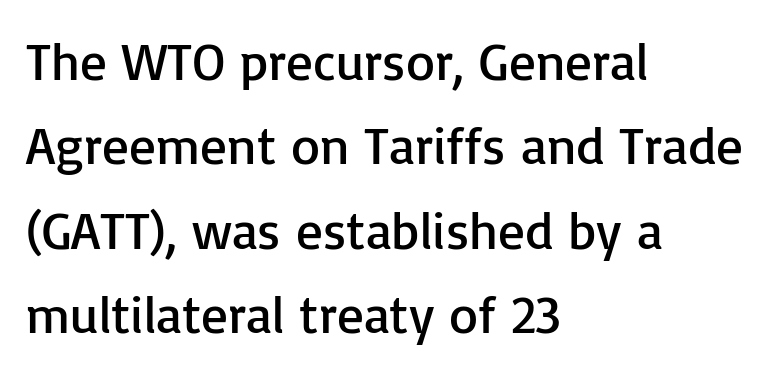
The image shows 53 px regular-weight sans-serif type, upright; set left-aligned, normal line spacing (1.59x), normal letter spacing, not underlined; low stroke contrast and a medium x-height.
